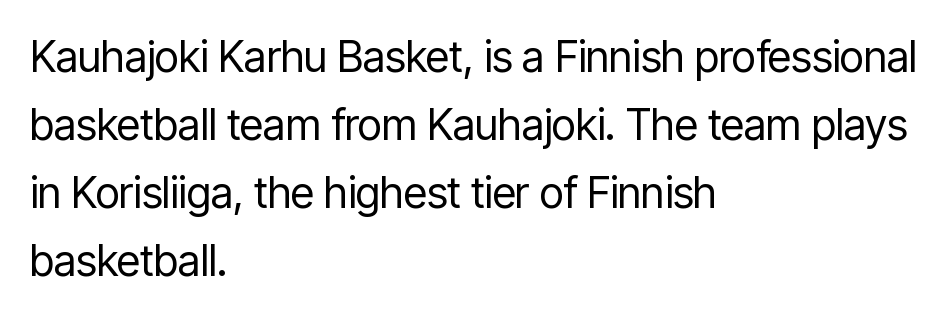
The image shows 43 px regular-weight, condensed sans-serif type, upright; set left-aligned, normal line spacing (1.58x), normal letter spacing, not underlined; low stroke contrast and a medium x-height.
